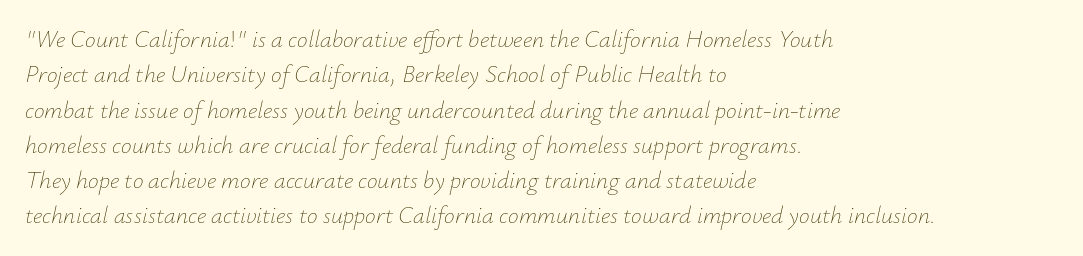
Q: Is the text bold? A: No.
Q: Is the text italic (slanted)? A: Yes, it leans right by about 12 degrees.
Q: Is the text underlined? A: No.
Q: How is the paragraph aligned? A: Left-aligned.
Q: Is the spacing between letters normal or unusually wide? A: Normal.
Q: Is the spacing between lines tight, normal or loose? A: Normal.
